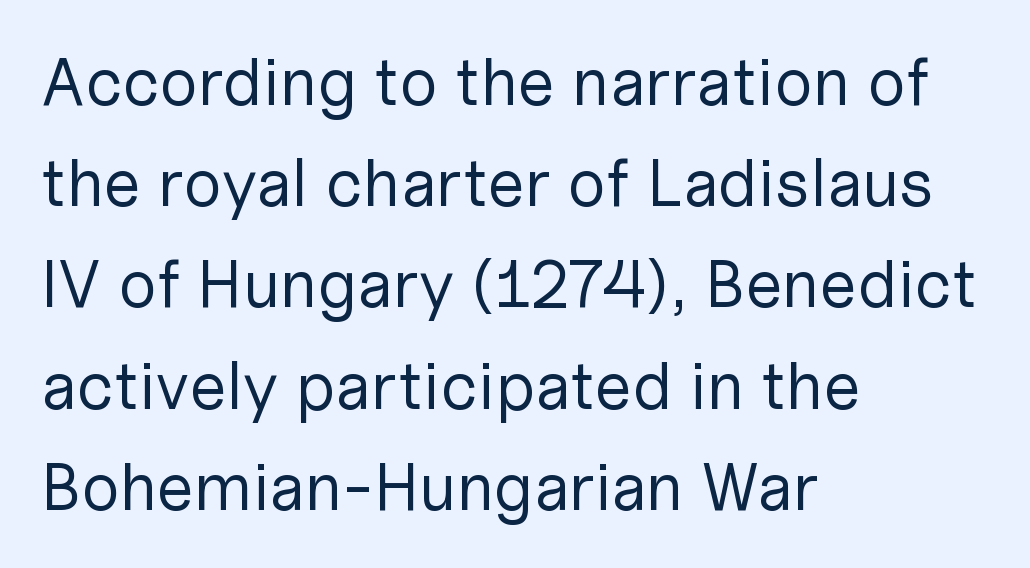
The image shows 67 px regular-weight sans-serif type, upright; set left-aligned, normal line spacing (1.51x), normal letter spacing, not underlined; low stroke contrast and a medium x-height.
